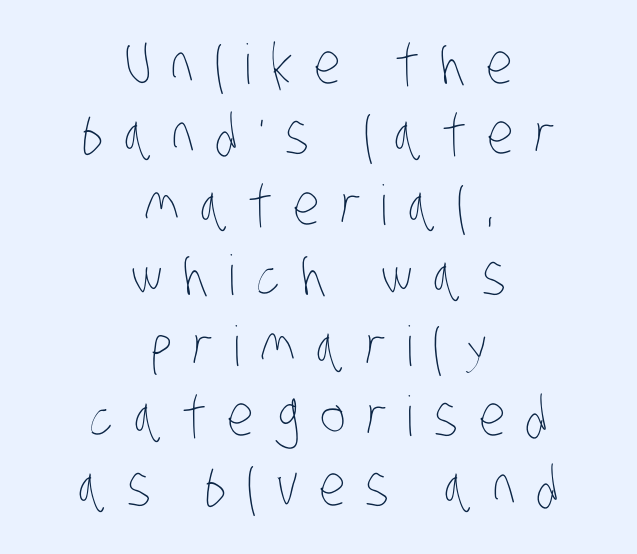
The image shows 55 px thin, condensed type; set centered, normal line spacing (1.28x), unusually wide letter spacing (+0.37 em), not underlined; low stroke contrast and a large x-height.
